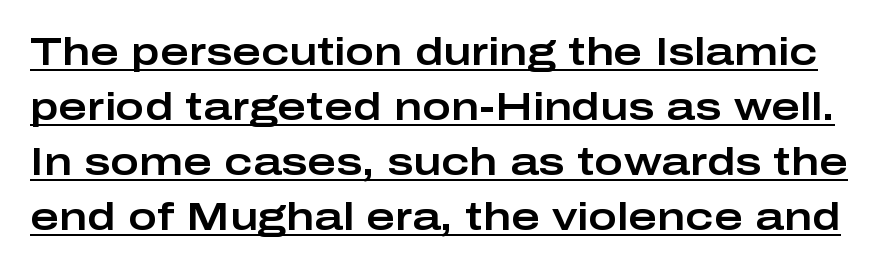
The image shows 39 px wide sans-serif type, upright; set normal line spacing (1.41x), normal letter spacing, underlined; low stroke contrast and a medium x-height.
